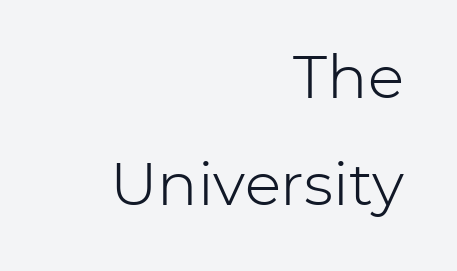
{"serif": "no", "italic": "no", "bold": "no", "weight": "light", "width": "normal", "stroke_contrast": "low", "x_height": "medium", "monospaced": "no", "underline": "no", "align": "right", "line_spacing_ratio": 1.79, "letter_spacing": "normal", "letter_spacing_em": 0.0, "glyph_px": 60}
